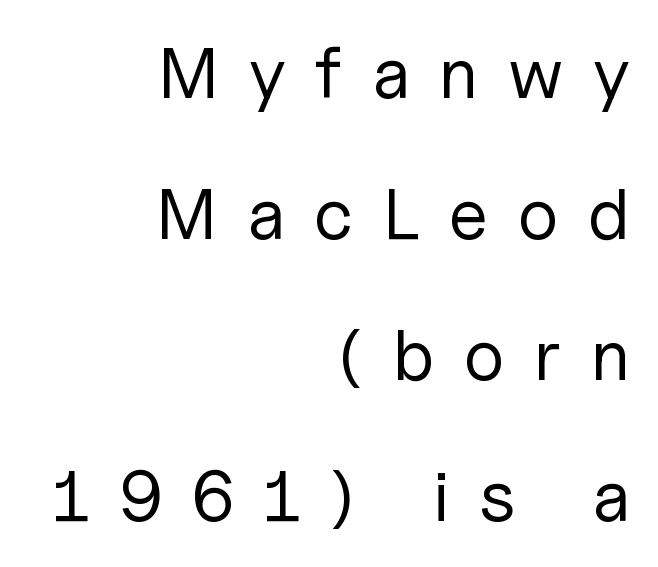
{"serif": "no", "italic": "no", "bold": "no", "weight": "regular", "width": "normal", "stroke_contrast": "low", "x_height": "medium", "monospaced": "no", "underline": "no", "align": "right", "line_spacing": "loose", "line_spacing_ratio": 1.96, "letter_spacing": "wide", "letter_spacing_em": 0.41, "glyph_px": 72}
